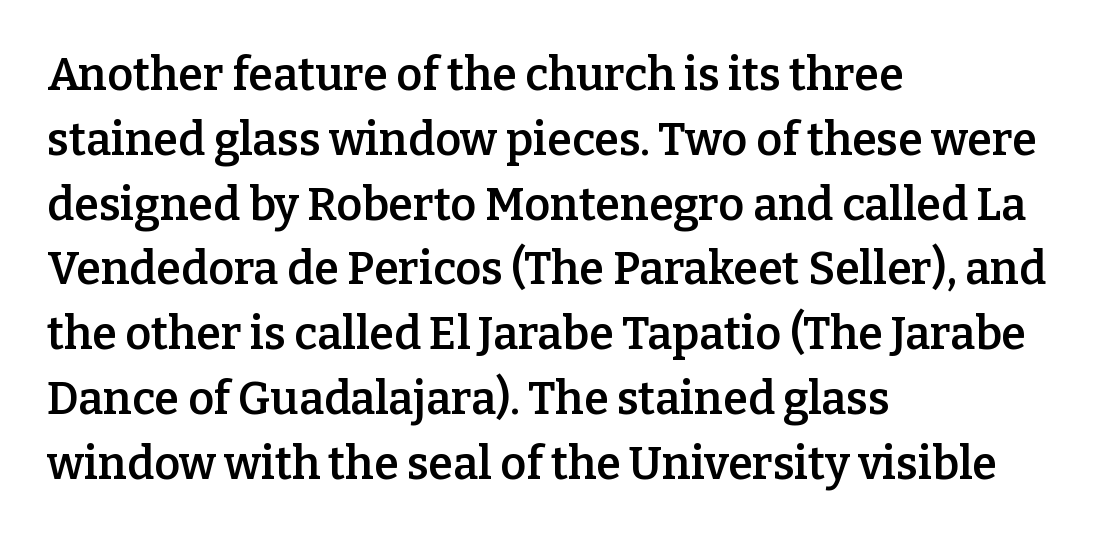
{"serif": "yes", "italic": "no", "bold": "semi", "weight": "semibold", "width": "normal", "stroke_contrast": "low", "x_height": "medium", "monospaced": "no", "underline": "no", "align": "left", "line_spacing": "normal", "line_spacing_ratio": 1.44, "letter_spacing": "normal", "letter_spacing_em": 0.0, "glyph_px": 45}
